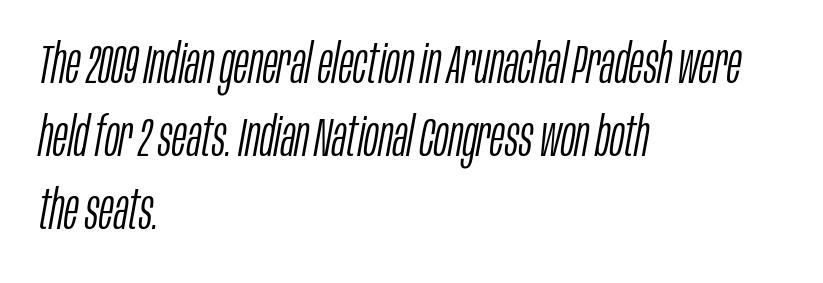
The image shows 55 px light, condensed type, italic (leaning right); set left-aligned, normal line spacing (1.33x), normal letter spacing, not underlined; low stroke contrast and a large x-height.
